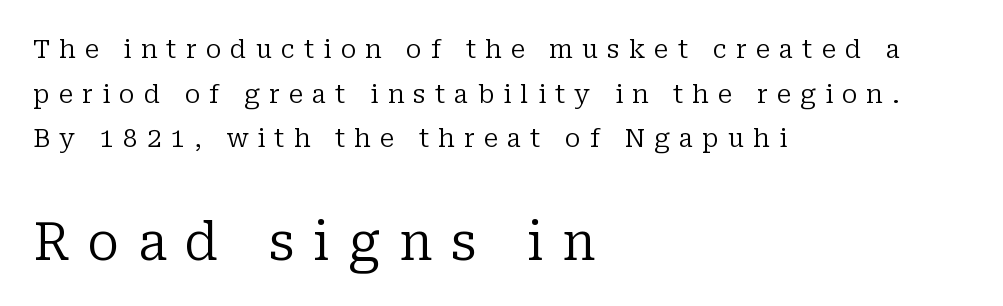
{"serif": "yes", "italic": "no", "bold": "no", "weight": "regular", "width": "normal", "stroke_contrast": "low", "x_height": "medium", "monospaced": "no", "underline": "no", "align": "left", "line_spacing_ratio": 1.72, "letter_spacing": "wide", "letter_spacing_em": 0.35, "larger_block": "second", "size_ratio": 2.04, "glyph_px": 53}
